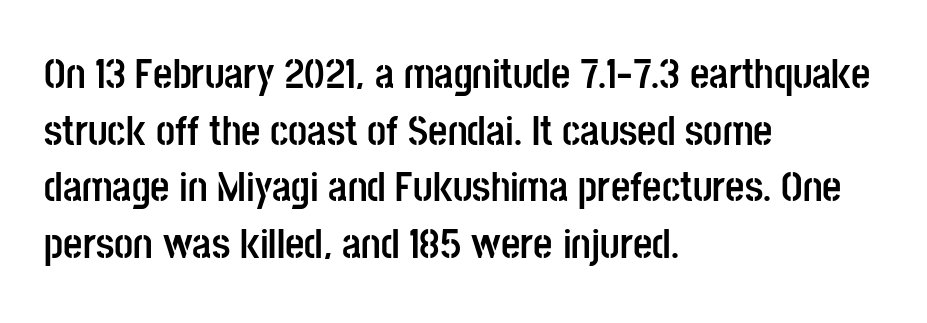
The image shows 42 px semibold, condensed sans-serif type, upright; set left-aligned, normal line spacing (1.35x), normal letter spacing, not underlined; low stroke contrast and a large x-height.
